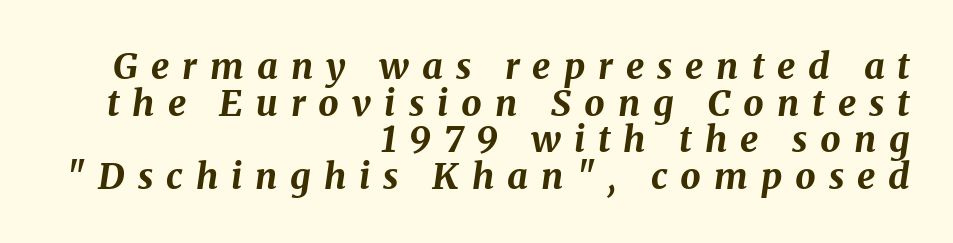
{"italic": "yes", "lean": "right", "slant_degrees": 8, "bold": "yes", "weight": "bold", "width": "normal", "stroke_contrast": "medium", "x_height": "medium", "monospaced": "no", "underline": "no", "align": "right", "line_spacing": "tight", "line_spacing_ratio": 1.02, "letter_spacing": "wide", "letter_spacing_em": 0.36, "glyph_px": 36}
